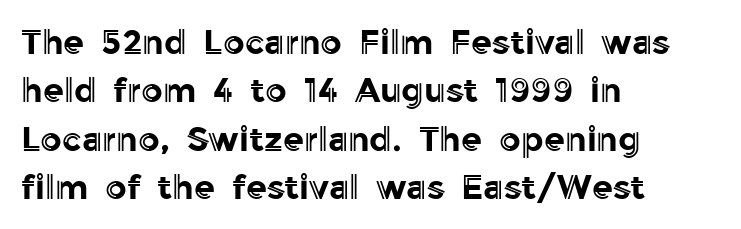
The compositor pushed each line to the left boundary. Do the characters align in a grid? No, the font is proportional. Characters follow at the spacing the type designer built in. Decoration check: the copy has no underline. A typesetter would mark this as roman, not italic.
